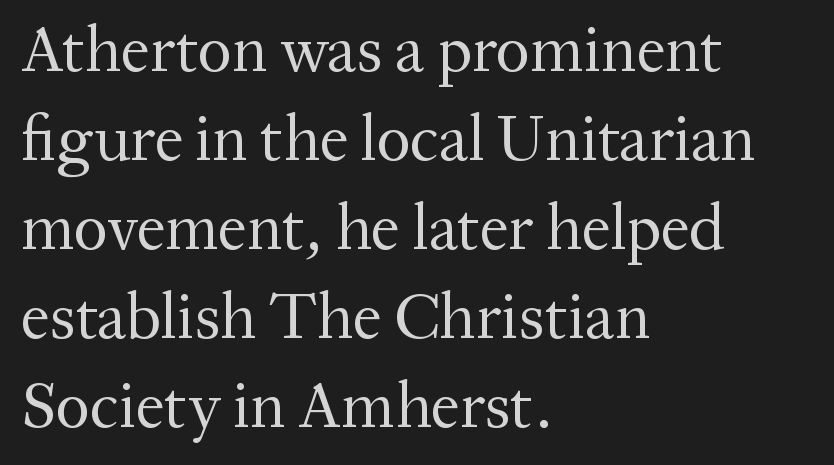
The rendering uses natural spacing where letterforms have individual widths. Old-style or modern, the face here clearly has serifs. This sample uses an upright cut, with every glyph sitting square on the baseline. Stems here are at most as thick as an everyday book face. Which margin do the lines hug? The left one — the right edge is uneven.
